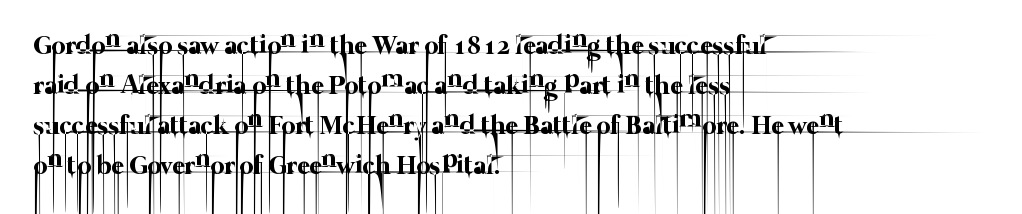
{"bold": "no", "underline": "no", "align": "left", "line_spacing": "normal", "line_spacing_ratio": 1.48, "letter_spacing": "normal", "letter_spacing_em": 0.0, "glyph_px": 27}
